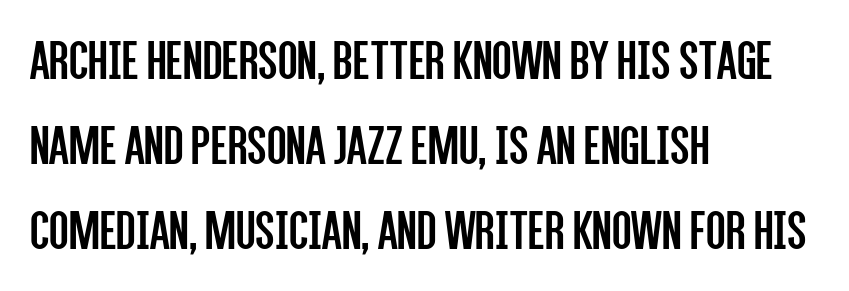
The image shows 57 px regular-weight, condensed sans-serif type, upright; set left-aligned, normal line spacing (1.49x), normal letter spacing, not underlined; low stroke contrast and a large x-height.
